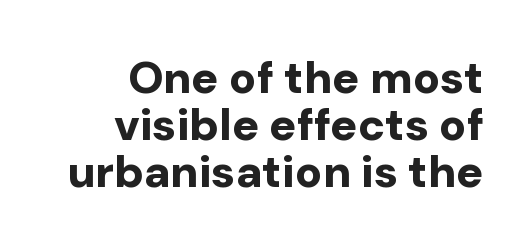
{"serif": "no", "italic": "no", "bold": "yes", "weight": "bold", "width": "normal", "stroke_contrast": "low", "x_height": "medium", "monospaced": "no", "underline": "no", "align": "right", "line_spacing": "tight", "line_spacing_ratio": 1.04, "letter_spacing": "normal", "letter_spacing_em": 0.0, "glyph_px": 45}
